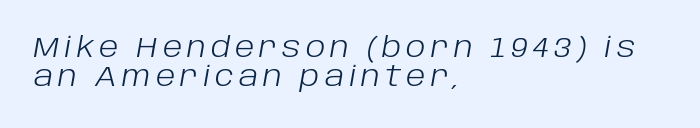
{"italic": "yes", "lean": "right", "slant_degrees": 10, "bold": "no", "weight": "light", "width": "normal", "stroke_contrast": "low", "x_height": "large", "monospaced": "no", "underline": "no", "align": "left", "line_spacing": "tight", "line_spacing_ratio": 1.04, "glyph_px": 28}
